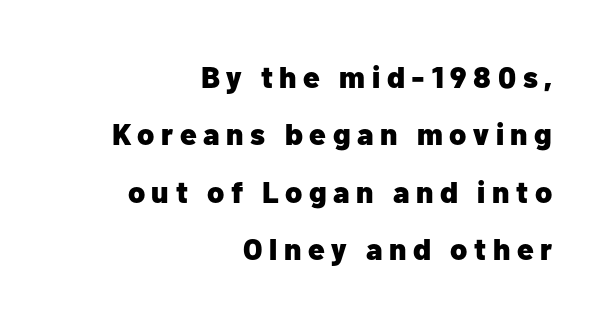
Q: Is the text bold? A: Yes.
Q: Is the text italic (slanted)? A: No, it is upright.
Q: Is the typeface a serif or a sans-serif typeface? A: Sans-serif.
Q: Is the text underlined? A: No.
Q: How is the paragraph aligned? A: Right-aligned.
Q: Is the spacing between letters normal or unusually wide? A: Unusually wide.
Q: Is the spacing between lines tight, normal or loose? A: Loose.
Q: Width (condensed, normal, or wide)? A: Normal.
Q: Stroke contrast? A: Low.
Q: x-height? A: Medium.
Q: Monospaced? A: No.
